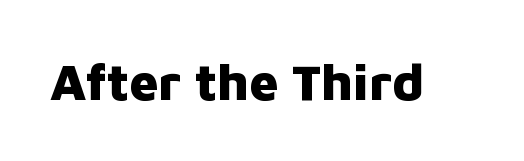
{"serif": "no", "italic": "no", "bold": "yes", "weight": "heavy", "width": "normal", "stroke_contrast": "low", "x_height": "medium", "monospaced": "no", "underline": "no", "letter_spacing": "normal", "letter_spacing_em": 0.0, "glyph_px": 51}
